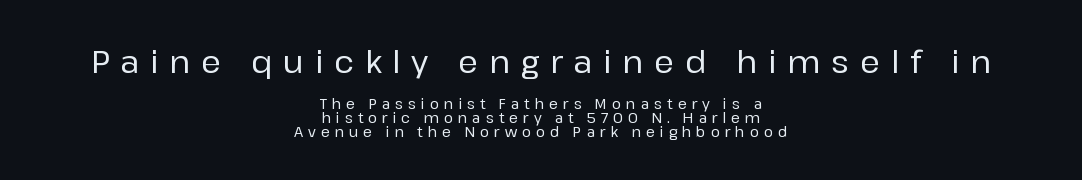
The image shows 31 px sans-serif type, upright; set centered, tight line spacing (0.98x), unusually wide letter spacing (+0.35 em), not underlined; the first (top) block is 2.21x larger; low stroke contrast and a medium x-height.
